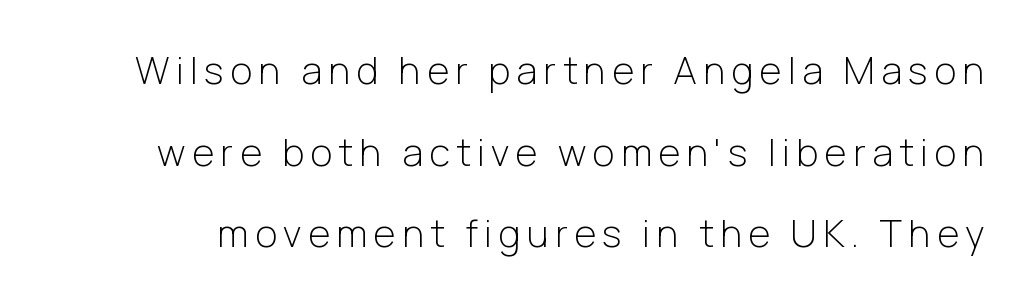
Q: Is the text bold? A: No.
Q: Is the text italic (slanted)? A: No, it is upright.
Q: Is the typeface a serif or a sans-serif typeface? A: Sans-serif.
Q: Is the text underlined? A: No.
Q: Is the spacing between lines tight, normal or loose? A: Loose.
Q: Width (condensed, normal, or wide)? A: Normal.
Q: Stroke contrast? A: Low.
Q: x-height? A: Medium.
Q: Monospaced? A: No.
